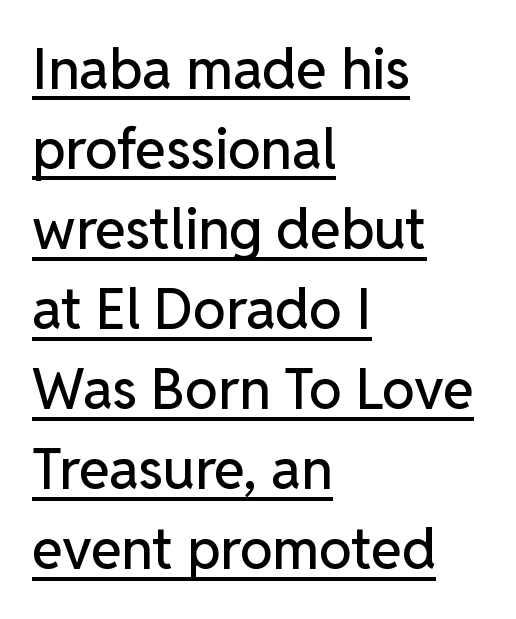
{"serif": "no", "italic": "no", "width": "normal", "stroke_contrast": "low", "x_height": "medium", "monospaced": "no", "underline": "yes", "align": "left", "line_spacing": "normal", "line_spacing_ratio": 1.43, "letter_spacing": "normal", "letter_spacing_em": 0.0, "glyph_px": 56}
